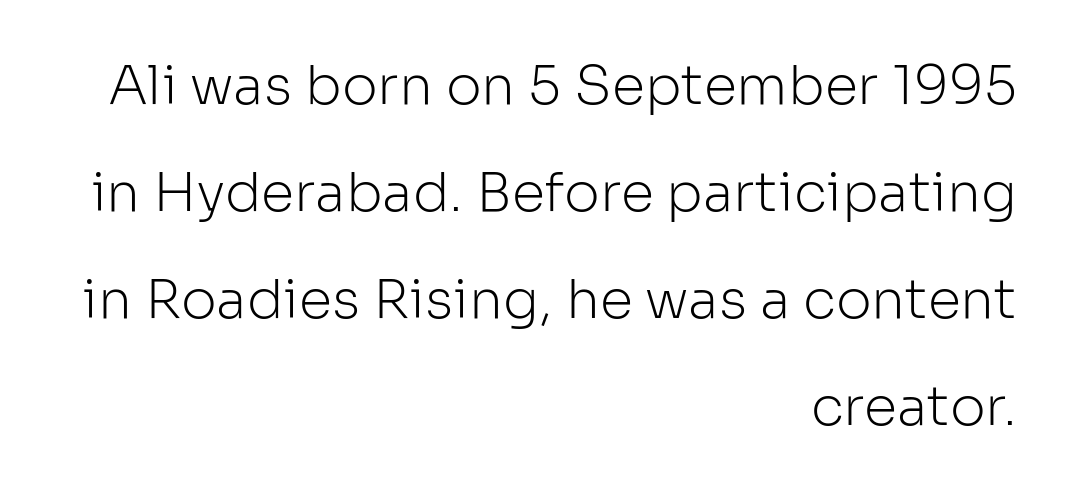
The image shows 54 px light sans-serif type, upright; set right-aligned, loose line spacing (1.98x), normal letter spacing, not underlined; low stroke contrast and a medium x-height.
